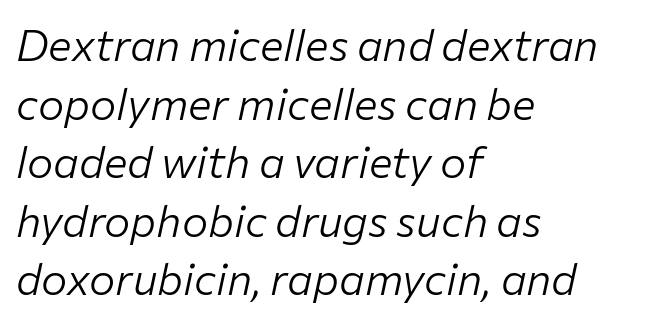
{"italic": "yes", "lean": "right", "slant_degrees": 12, "bold": "no", "weight": "light", "width": "normal", "stroke_contrast": "low", "x_height": "medium", "monospaced": "no", "underline": "no", "align": "left", "line_spacing": "normal", "line_spacing_ratio": 1.33, "letter_spacing": "normal", "letter_spacing_em": 0.0, "glyph_px": 44}
